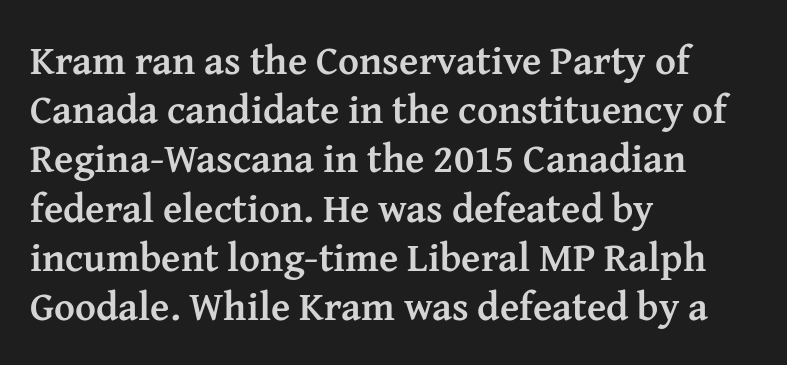
{"serif": "yes", "italic": "no", "bold": "yes", "weight": "semibold", "width": "normal", "stroke_contrast": "medium", "x_height": "medium", "monospaced": "no", "underline": "no", "align": "left", "line_spacing_ratio": 1.23, "letter_spacing": "normal", "letter_spacing_em": 0.0, "glyph_px": 40}
